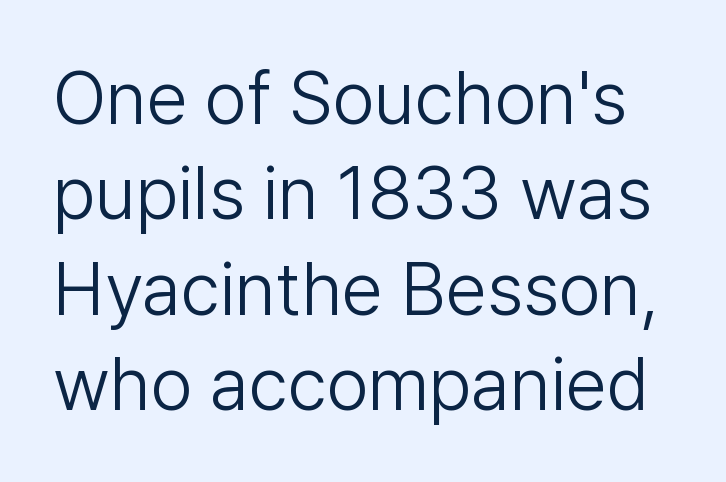
The image shows 74 px light sans-serif type, upright; set normal line spacing (1.29x), normal letter spacing, not underlined; low stroke contrast and a medium x-height.
